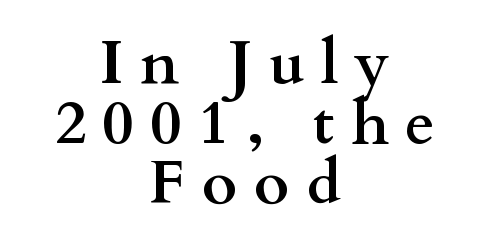
Q: Is the text bold? A: Yes.
Q: Is the text italic (slanted)? A: No, it is upright.
Q: Is the typeface a serif or a sans-serif typeface? A: Serif.
Q: Is the text underlined? A: No.
Q: How is the paragraph aligned? A: Centered.
Q: Is the spacing between letters normal or unusually wide? A: Unusually wide.
Q: Is the spacing between lines tight, normal or loose? A: Tight.
Q: Width (condensed, normal, or wide)? A: Wide.
Q: Stroke contrast? A: Medium.
Q: x-height? A: Small.
Q: Monospaced? A: No.
